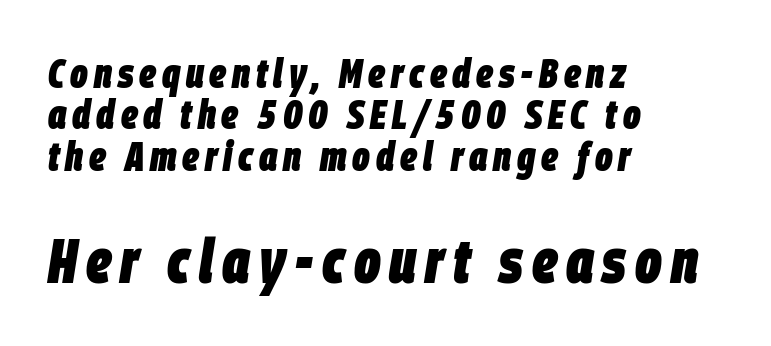
The image shows 62 px heavy, condensed type, italic (leaning right); set left-aligned, tight line spacing (1.01x), not underlined; the second (bottom) block is 1.51x larger; low stroke contrast and a large x-height.
